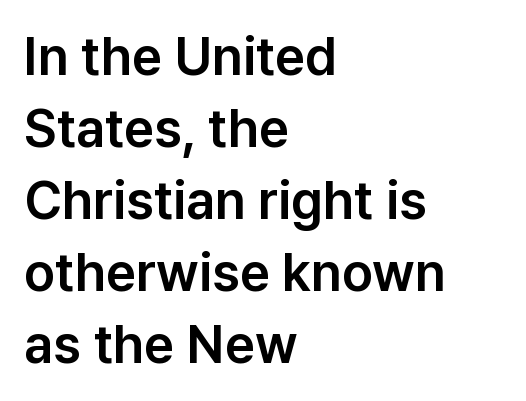
{"serif": "no", "italic": "no", "width": "normal", "stroke_contrast": "low", "x_height": "medium", "monospaced": "no", "underline": "no", "align": "left", "line_spacing": "normal", "line_spacing_ratio": 1.36, "letter_spacing": "normal", "letter_spacing_em": 0.0, "glyph_px": 53}
